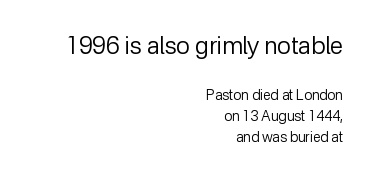
Casual observation: everything's shoved over to the right. Glyph-to-glyph distance matches everyday printed text. Posture: straight, roman, zero tilt. Rule under the text: the space is simply empty.
